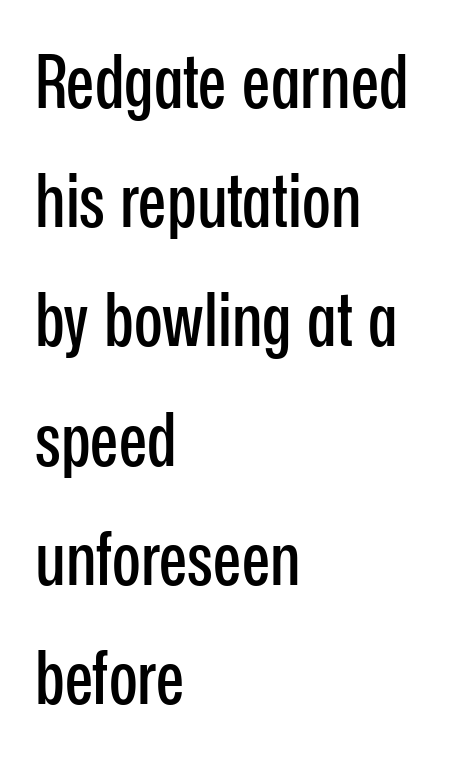
The image shows 75 px condensed sans-serif type, upright; set left-aligned, normal line spacing (1.59x), normal letter spacing, not underlined; low stroke contrast and a medium x-height.
